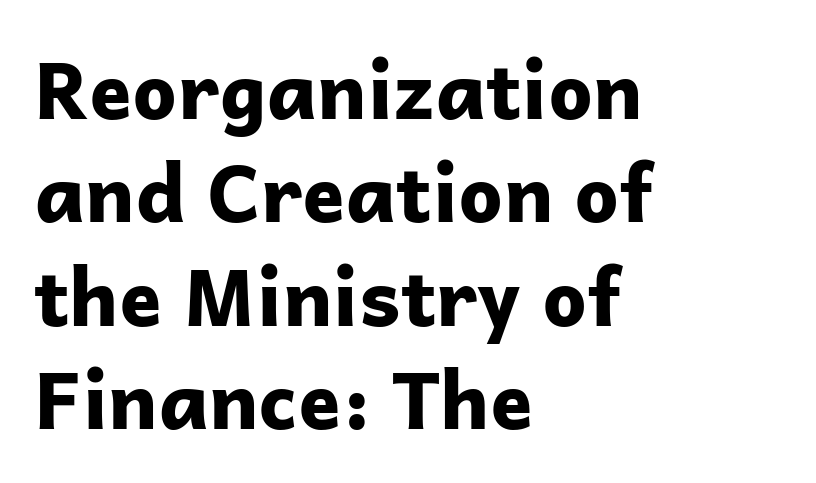
The image shows 79 px bold sans-serif type, upright; set left-aligned, normal line spacing (1.31x), normal letter spacing, not underlined; low stroke contrast and a medium x-height.
